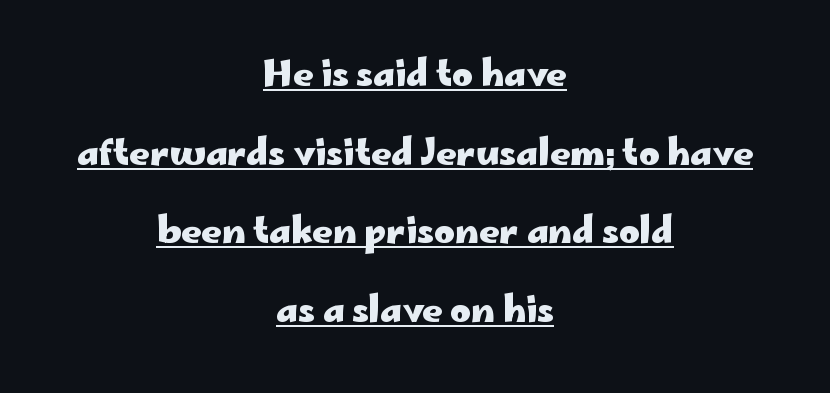
Q: Is the text bold? A: Yes.
Q: Is the text italic (slanted)? A: No, it is upright.
Q: Is the typeface a serif or a sans-serif typeface? A: Sans-serif.
Q: Is the text underlined? A: Yes.
Q: How is the paragraph aligned? A: Centered.
Q: Is the spacing between letters normal or unusually wide? A: Normal.
Q: Is the spacing between lines tight, normal or loose? A: Loose.
Q: Width (condensed, normal, or wide)? A: Wide.
Q: Stroke contrast? A: Low.
Q: x-height? A: Small.
Q: Monospaced? A: No.
